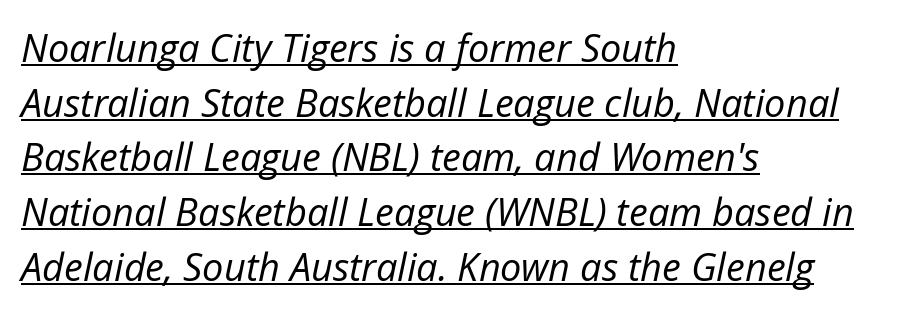
{"italic": "yes", "lean": "right", "slant_degrees": 12, "bold": "no", "weight": "regular", "width": "normal", "stroke_contrast": "low", "x_height": "medium", "monospaced": "no", "underline": "yes", "align": "left", "line_spacing": "normal", "line_spacing_ratio": 1.44, "letter_spacing": "normal", "letter_spacing_em": 0.0, "glyph_px": 38}
